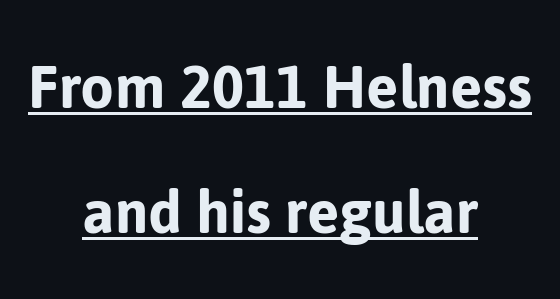
The image shows 69 px sans-serif type, upright; set centered, line spacing 1.81x, normal letter spacing, underlined; low stroke contrast and a medium x-height.
